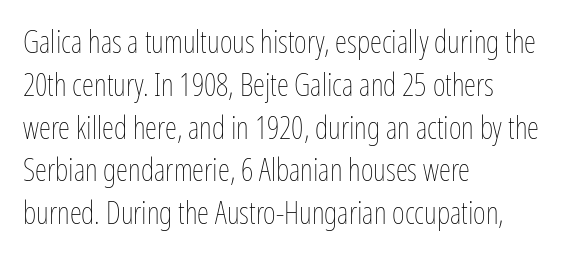
The image shows 31 px thin, condensed type, upright; set left-aligned, normal line spacing (1.38x), normal letter spacing, not underlined; low stroke contrast and a medium x-height.
